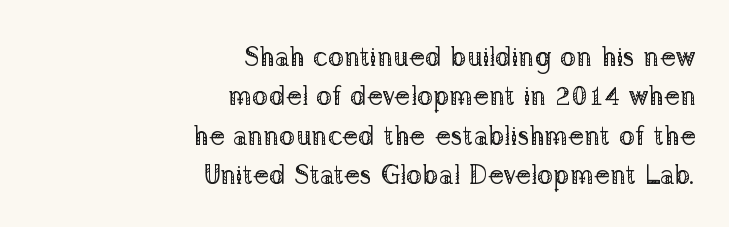
Q: Is the text bold? A: No.
Q: Is the text italic (slanted)? A: No, it is upright.
Q: Is the text underlined? A: No.
Q: How is the paragraph aligned? A: Right-aligned.
Q: Is the spacing between letters normal or unusually wide? A: Normal.
Q: Is the spacing between lines tight, normal or loose? A: Normal.
